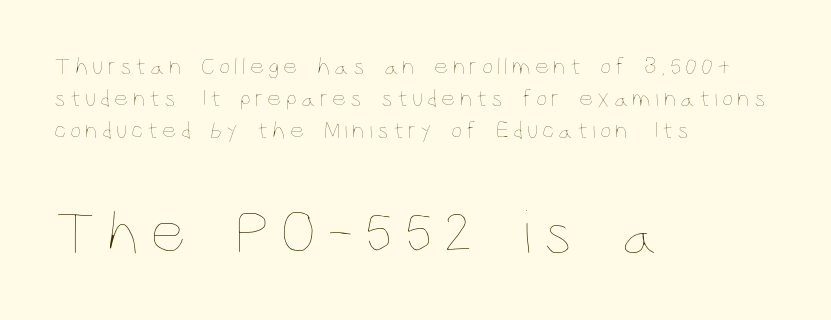
{"italic": "no", "bold": "no", "weight": "thin", "width": "condensed", "stroke_contrast": "low", "x_height": "large", "monospaced": "no", "underline": "no", "align": "left", "line_spacing": "normal", "line_spacing_ratio": 1.29, "larger_block": "second", "size_ratio": 2.52, "glyph_px": 63}
